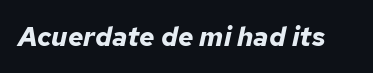
Q: Is the text bold? A: Yes.
Q: Is the text italic (slanted)? A: Yes, it leans right by about 12 degrees.
Q: Is the text underlined? A: No.
Q: Is the spacing between letters normal or unusually wide? A: Normal.
